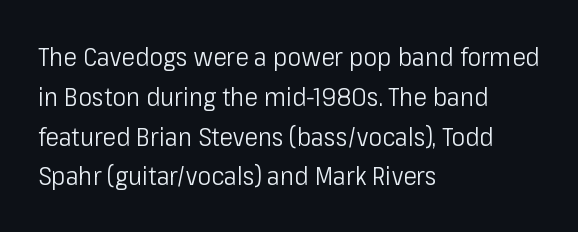
The image shows 26 px text type, upright; set left-aligned, normal line spacing (1.53x), normal letter spacing, not underlined.
